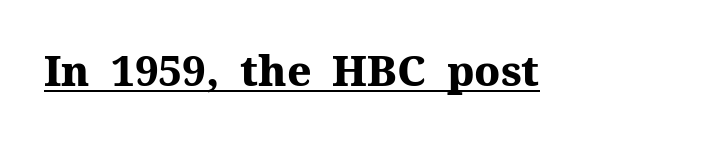
{"serif": "yes", "italic": "no", "bold": "yes", "weight": "heavy", "width": "normal", "stroke_contrast": "medium", "x_height": "medium", "monospaced": "no", "underline": "yes", "letter_spacing": "normal", "letter_spacing_em": 0.0, "glyph_px": 42}
